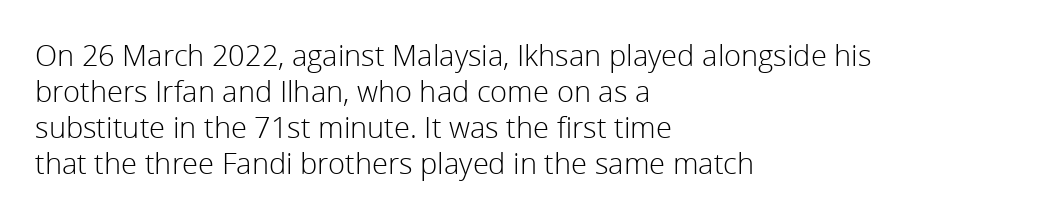
{"serif": "no", "italic": "no", "bold": "no", "weight": "light", "width": "normal", "x_height": "medium", "monospaced": "no", "underline": "no", "align": "left", "line_spacing_ratio": 1.24, "letter_spacing": "normal", "letter_spacing_em": 0.0, "glyph_px": 29}
